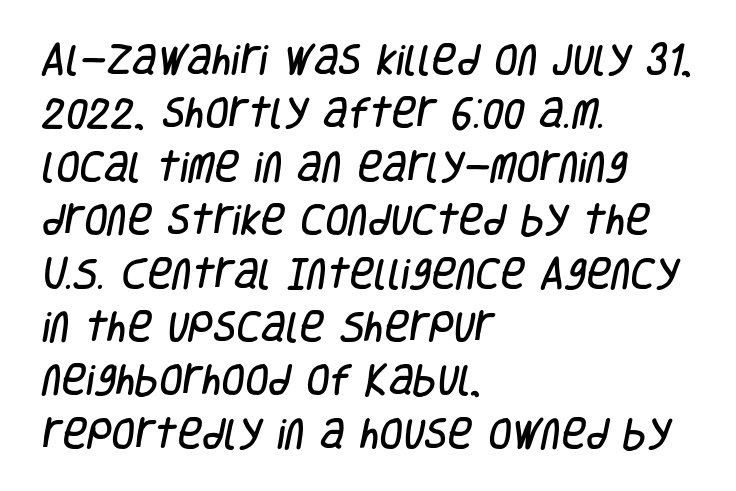
The line-height multiplier appears to be the usual default. A bare baseline throughout the passage. Nobody touched the tracking dial on this one. Note: no serifs on the glyphs. These lines are rendered in a variable-pitch font.
